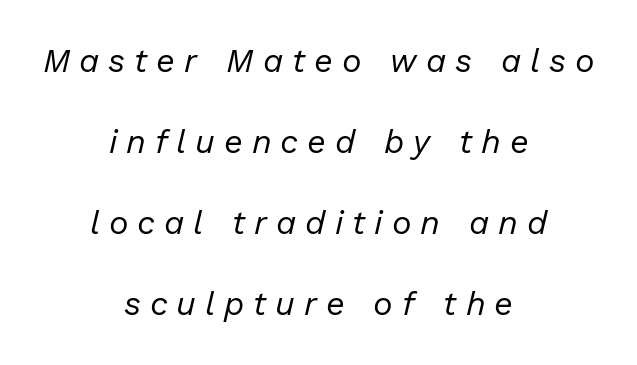
{"italic": "yes", "lean": "right", "slant_degrees": 13, "bold": "no", "weight": "regular", "width": "normal", "stroke_contrast": "low", "x_height": "medium", "monospaced": "no", "underline": "no", "align": "center", "line_spacing": "loose", "line_spacing_ratio": 2.45, "letter_spacing": "wide", "letter_spacing_em": 0.27, "glyph_px": 33}
